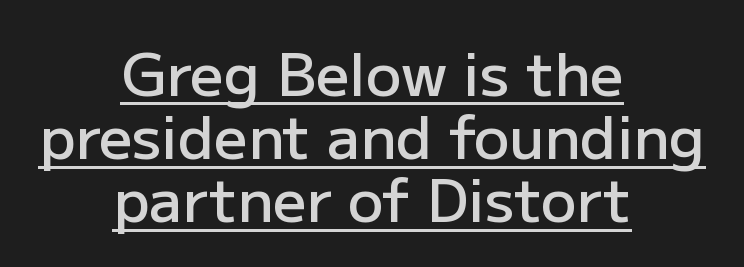
Compared with a flush-left layout, this one balances lines on the center instead. Honestly, the underline is the first thing you notice here. No feet cap the strokes, marking this as sans-serif type. Do the characters align in a grid? No, the font is proportional. The passage shown stacks its lines with hardly any gap.
